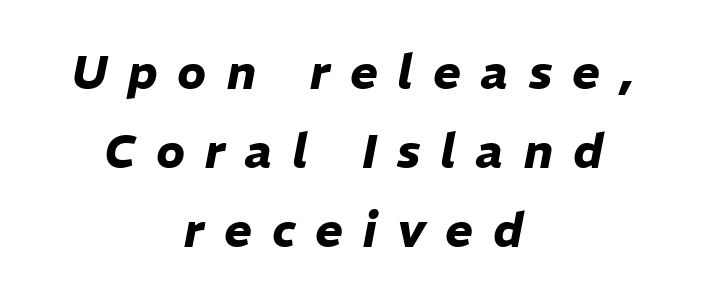
The image shows 47 px heavy type, italic (leaning right); set centered, normal line spacing (1.68x), unusually wide letter spacing (+0.43 em), not underlined; low stroke contrast and a medium x-height.
